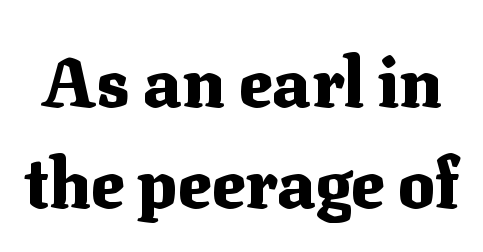
The image shows 69 px heavy serif type, upright; set normal line spacing (1.47x), normal letter spacing, not underlined; medium stroke contrast and a medium x-height.
